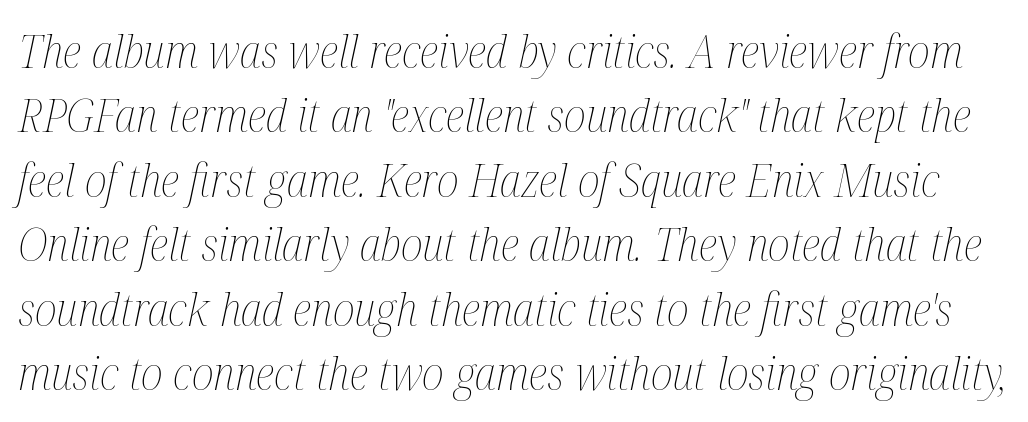
The image shows 46 px thin, condensed type, italic (leaning right); set normal line spacing (1.4x), normal letter spacing, not underlined; medium stroke contrast and a medium x-height.
